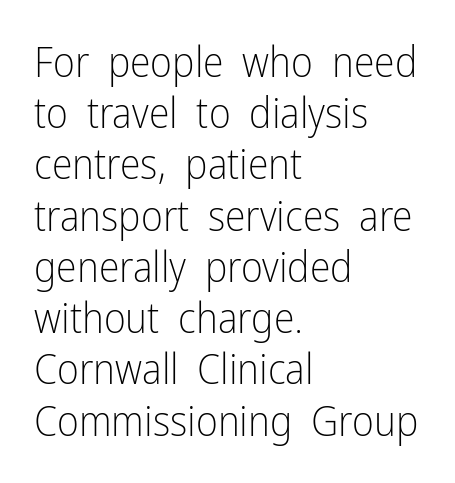
Q: Is the text bold? A: No.
Q: Is the text italic (slanted)? A: No, it is upright.
Q: Is the typeface a serif or a sans-serif typeface? A: Sans-serif.
Q: Is the text underlined? A: No.
Q: How is the paragraph aligned? A: Left-aligned.
Q: Is the spacing between letters normal or unusually wide? A: Normal.
Q: Width (condensed, normal, or wide)? A: Condensed.
Q: Stroke contrast? A: Low.
Q: x-height? A: Medium.
Q: Monospaced? A: No.
